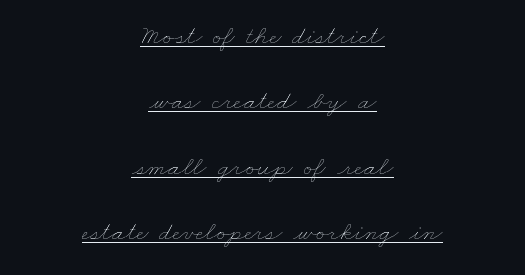
The lines are quadded center. Underlined type. Standard letterfit; no display-style spreading of the glyphs. Ink coverage per letter is moderate at most. In terms of leading, this rendering errs on the spacious side.
